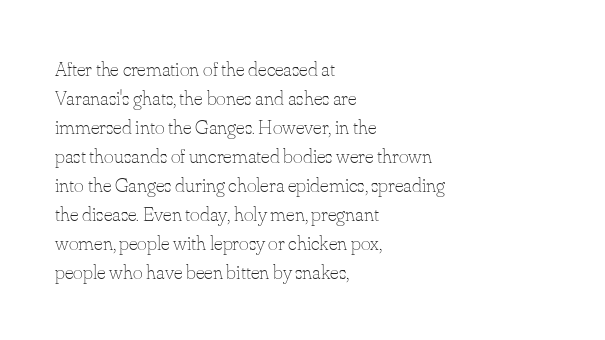
Letters rest on an invisible, unmarked baseline. Heaviness? Minimal to ordinary, like unemphasized prose. The rendering anchors every line to the left-hand side. The line-height multiplier appears to be the usual default.
